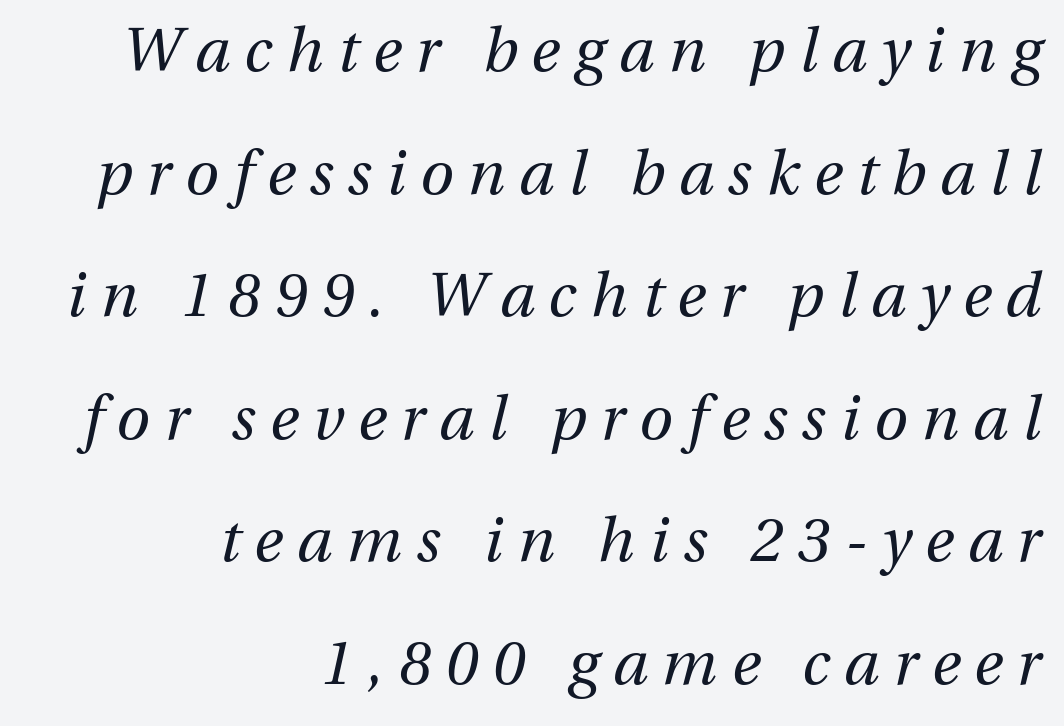
Interline gaps are noticeably wide in this sample. Descenders are the only things crossing below the line. Compared with typical body copy, the letter spacing here is much looser. Here the designer chose a conventional face with non-uniform glyph widths. The compositor pushed each line to the right boundary.
